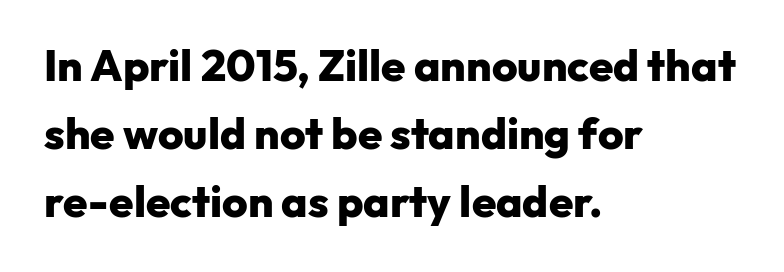
The lettering stays uniformly vertical, giving the passage a roman look. The letterforms sit shoulder to shoulder at normal distance. Typographic density is high because the face is bold. These lines are rendered in a variable-pitch font. Check where the strokes stop: nothing finishes them off — pure sans.
